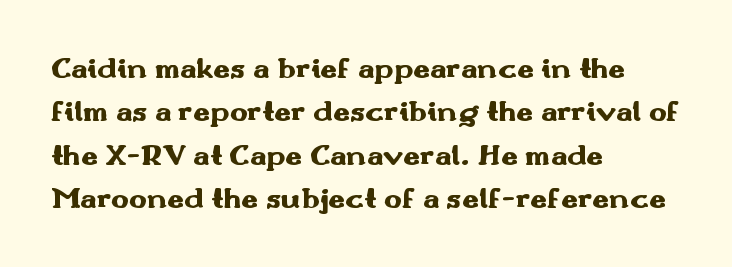
The image shows 30 px heavy, wide sans-serif type, upright; set left-aligned, normal line spacing (1.45x), normal letter spacing, not underlined; medium stroke contrast and a small x-height.
